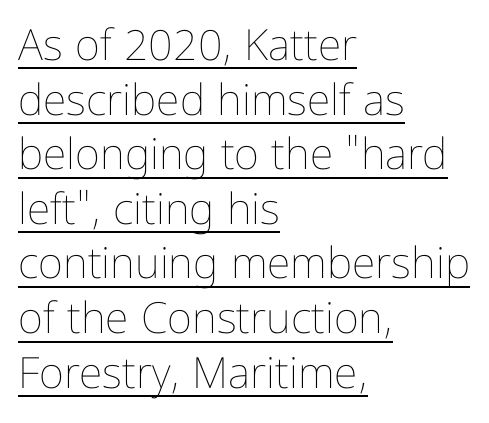
Compared with a centered layout, this one pins lines to the left instead. The weight would be labelled regular, book, light, or lighter still. Regular leading. Each word holds together tightly as a unit, with standard inter-letter gaps. Quick note: not italic, upright.
